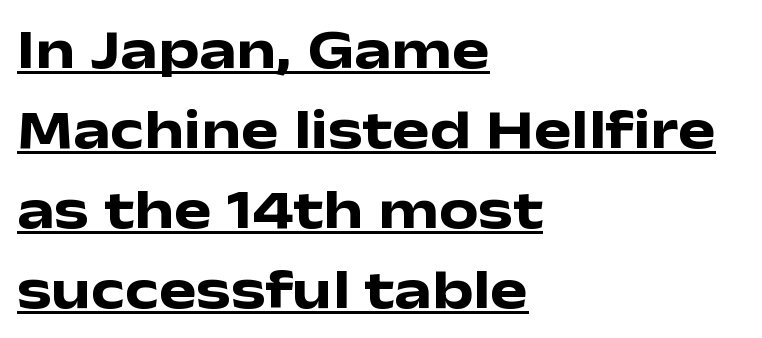
Q: Is the text bold? A: Yes.
Q: Is the text italic (slanted)? A: No, it is upright.
Q: Is the typeface a serif or a sans-serif typeface? A: Sans-serif.
Q: Is the text underlined? A: Yes.
Q: How is the paragraph aligned? A: Left-aligned.
Q: Is the spacing between letters normal or unusually wide? A: Normal.
Q: Is the spacing between lines tight, normal or loose? A: Normal.
Q: Width (condensed, normal, or wide)? A: Wide.
Q: Stroke contrast? A: Low.
Q: x-height? A: Medium.
Q: Monospaced? A: No.
